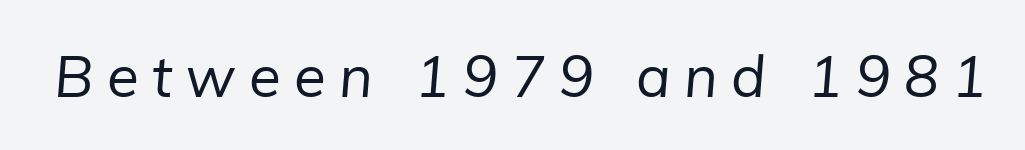
What kind of face is this? One without serifs — a sans. Bare-footed words on every line. The rendering uses natural spacing where letterforms have individual widths. Stems and bowls with no extra thickness — not bold. These lines have a slow, spaced-out rhythm from letter to letter.
